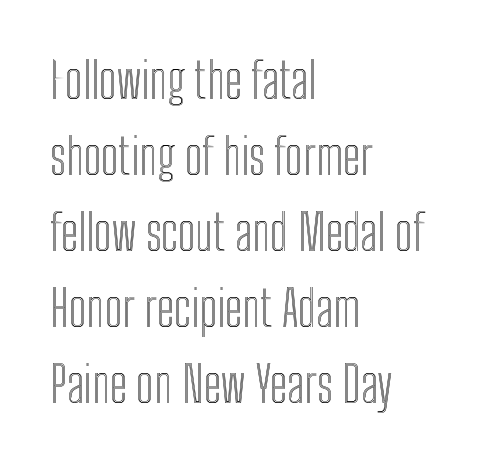
The image shows 49 px condensed type, upright; set left-aligned, normal line spacing (1.55x), normal letter spacing, not underlined; a medium x-height.
